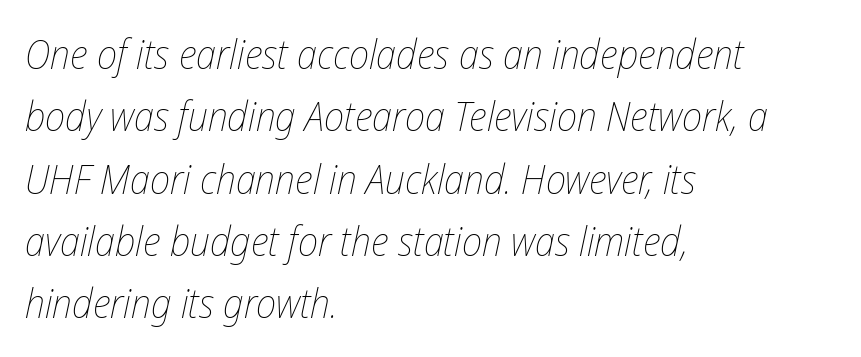
The image shows 41 px thin, condensed type, italic (leaning right); set left-aligned, normal line spacing (1.52x), normal letter spacing, not underlined; low stroke contrast and a medium x-height.
